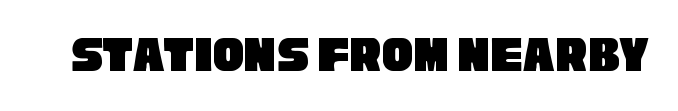
Q: Is the typeface a serif or a sans-serif typeface? A: Sans-serif.
Q: Is the text underlined? A: No.
Q: Is the spacing between letters normal or unusually wide? A: Normal.
Q: Width (condensed, normal, or wide)? A: Condensed.
Q: Stroke contrast? A: Low.
Q: x-height? A: Large.
Q: Monospaced? A: No.
